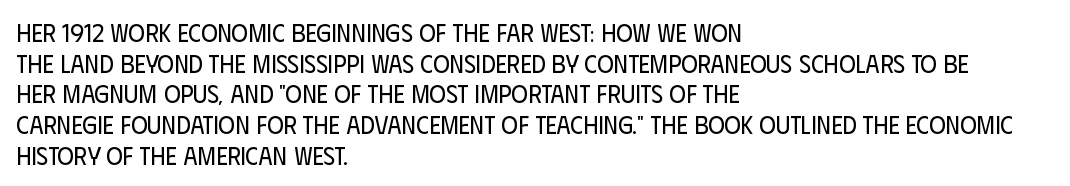
{"italic": "no", "bold": "no", "underline": "no", "align": "left", "line_spacing_ratio": 1.23, "letter_spacing": "normal", "letter_spacing_em": 0.0, "glyph_px": 25}
